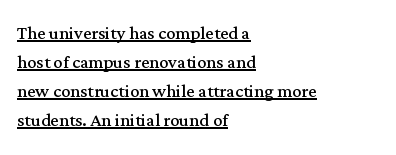
A roman cut, with each character standing at attention. The gaps between neighbouring characters are ordinary and unremarkable. These lines sit exactly where default settings would place them. Is the block centered? No — it sits flush against the left margin. Is the stroke heavy? The answer is a plain regular-or-lighter. A rule runs beneath these lines of type.
